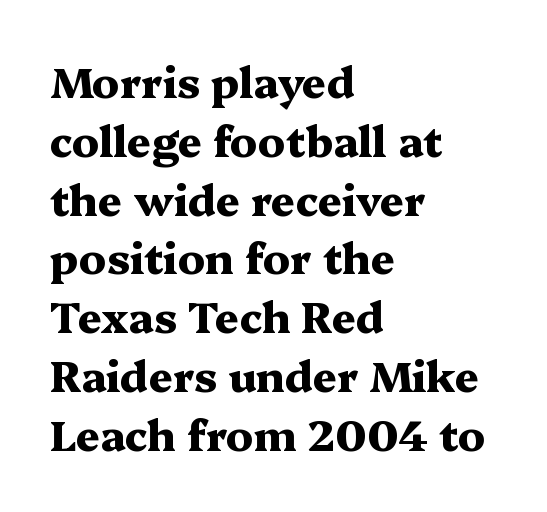
Q: Is the text bold? A: Yes.
Q: Is the text italic (slanted)? A: No, it is upright.
Q: Is the typeface a serif or a sans-serif typeface? A: Serif.
Q: Is the text underlined? A: No.
Q: How is the paragraph aligned? A: Left-aligned.
Q: Is the spacing between letters normal or unusually wide? A: Normal.
Q: Is the spacing between lines tight, normal or loose? A: Normal.
Q: Width (condensed, normal, or wide)? A: Wide.
Q: Stroke contrast? A: Medium.
Q: x-height? A: Medium.
Q: Monospaced? A: No.
